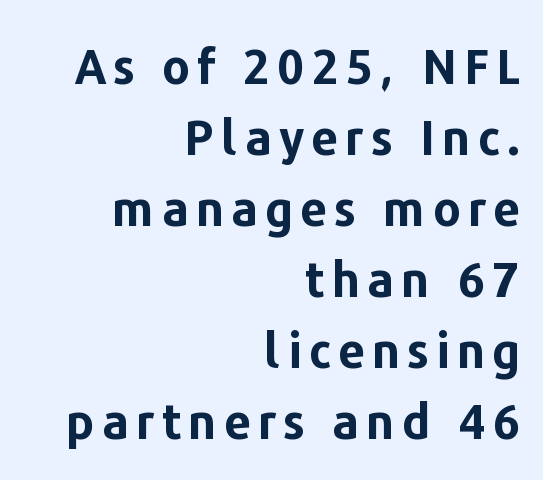
Upright lettering throughout. The text block is weighted toward the right margin, trailing off unevenly leftward. Do the characters align in a grid? No, the font is proportional. Beneath every word, the page is bare.
